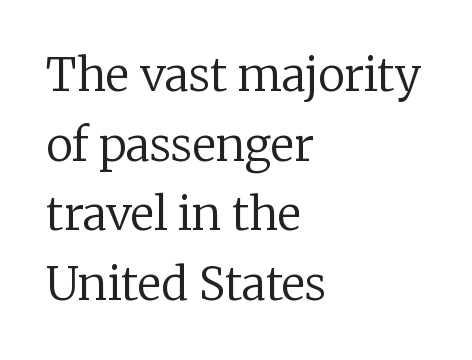
Q: Is the text bold? A: No.
Q: Is the text italic (slanted)? A: No, it is upright.
Q: Is the typeface a serif or a sans-serif typeface? A: Serif.
Q: Is the text underlined? A: No.
Q: How is the paragraph aligned? A: Left-aligned.
Q: Is the spacing between letters normal or unusually wide? A: Normal.
Q: Is the spacing between lines tight, normal or loose? A: Normal.
Q: Width (condensed, normal, or wide)? A: Normal.
Q: Stroke contrast? A: Low.
Q: x-height? A: Medium.
Q: Monospaced? A: No.
